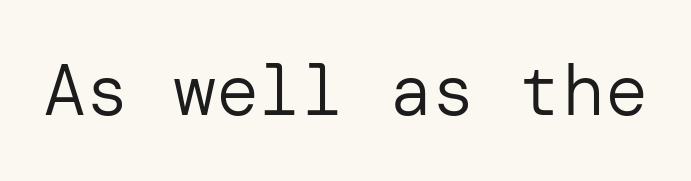
The strokes carry an ordinary text weight at most. Anything drawn beneath the words? Only blank space. The letterforms sit shoulder to shoulder at normal distance. Rendered with straight, roman letterforms. Type style note: lacks serifs.
